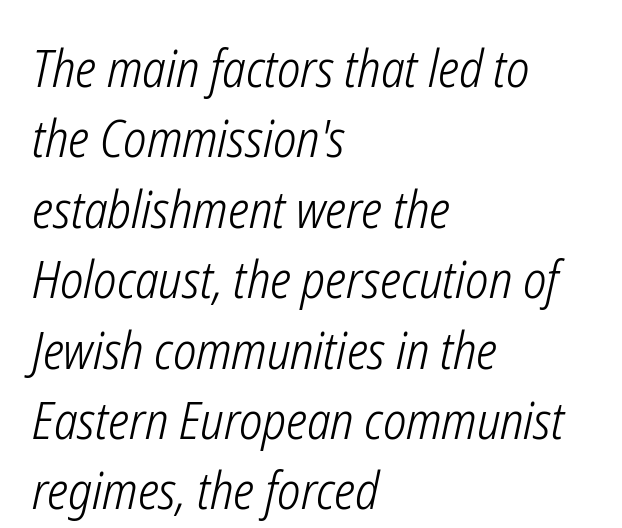
Observe the lean: these are italic letterforms. The face used here is proportionally spaced, like ordinary book or web type. Default kerning and tracking; the words read as compact shapes. Stroke mass is kept to a normal reading level or below. Teacher's note: observe the even left margin — that is flush-left alignment. Line spacing here is normal.
